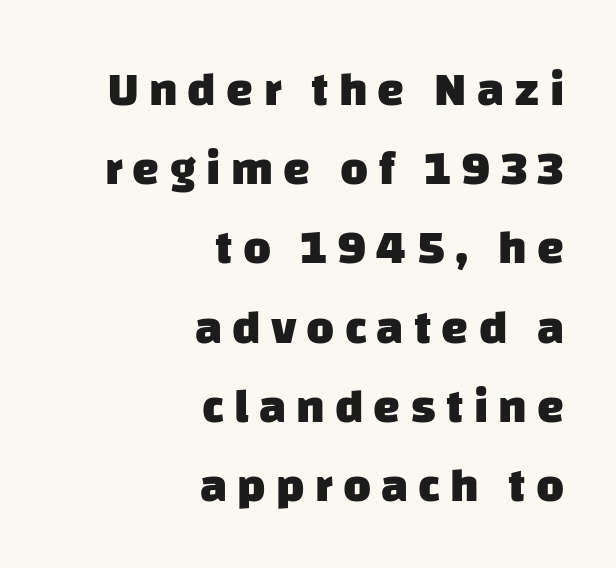
{"serif": "no", "bold": "yes", "weight": "heavy", "width": "normal", "stroke_contrast": "low", "x_height": "large", "monospaced": "no", "underline": "no", "align": "right", "line_spacing": "normal", "line_spacing_ratio": 1.65, "letter_spacing": "wide", "letter_spacing_em": 0.21, "glyph_px": 48}
